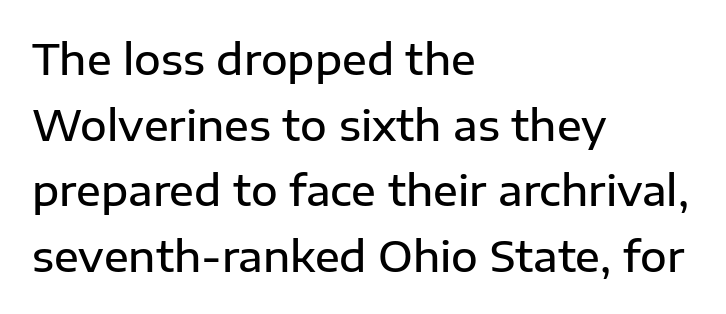
Unlike a traditional serif, this face leaves its strokes unadorned. How are the letters spaced? Ordinarily, with no added tracking. The rendering uses natural spacing where letterforms have individual widths. Line starts are locked; line ends wander.
